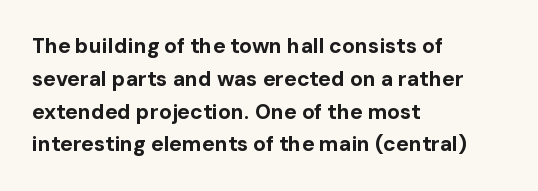
The image shows 21 px bold type, upright; set left-aligned, normal line spacing (1.56x), normal letter spacing, not underlined.
